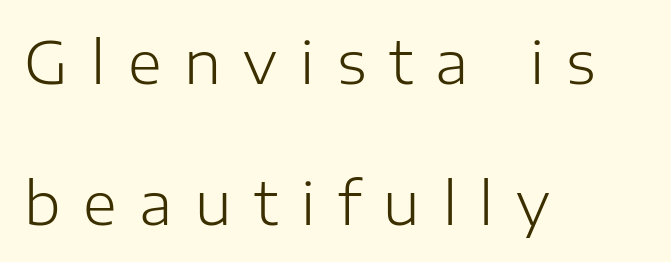
In terms of leading, this rendering errs on the spacious side. What kind of face is this? One without serifs — a sans. Glance below the letters and you will spot only blank space. A typesetter would call this proportional, since set widths differ per character.
